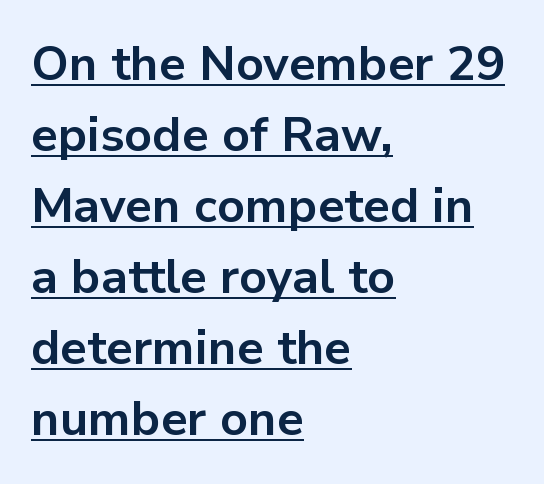
Between one letter and the next there's only the usual sliver of space. Italic? Not at all — the glyphs are vertical. The rendering uses natural spacing where letterforms have individual widths. Look at the bottom of the vertical strokes: they stop flat, with no serifs. A continuous stroke trails under the words, as in a hyperlink. Reading down the block, your eye returns to a fixed left position each line.
